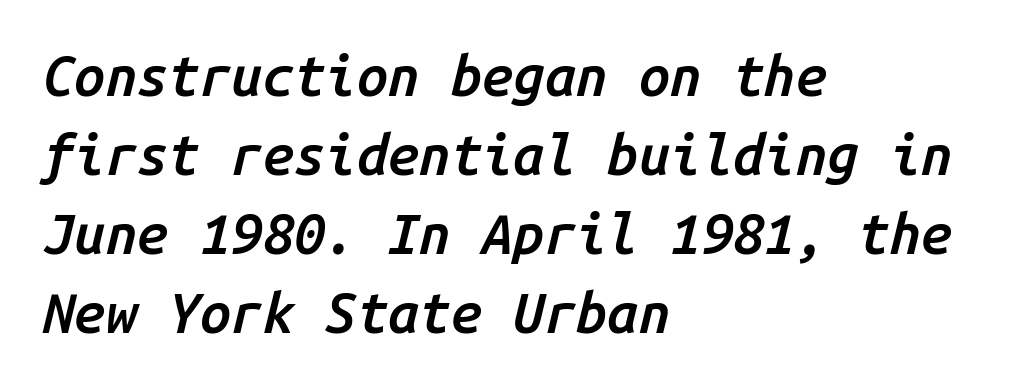
Q: Is the text bold? A: Semi-bold.
Q: Is the text italic (slanted)? A: Yes, it leans right by about 14 degrees.
Q: Is the text underlined? A: No.
Q: How is the paragraph aligned? A: Left-aligned.
Q: Is the spacing between letters normal or unusually wide? A: Normal.
Q: Is the spacing between lines tight, normal or loose? A: Normal.
Q: Width (condensed, normal, or wide)? A: Normal.
Q: Stroke contrast? A: Low.
Q: x-height? A: Medium.
Q: Monospaced? A: Yes.
